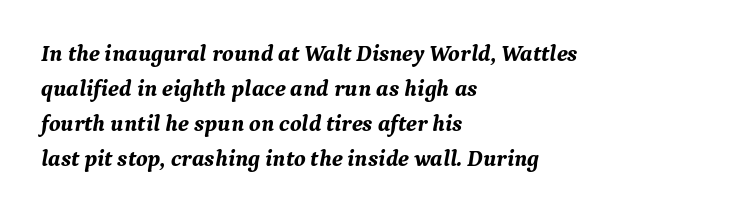
{"italic": "yes", "lean": "right", "slant_degrees": 9, "bold": "yes", "underline": "no", "align": "left", "line_spacing": "normal", "line_spacing_ratio": 1.52, "letter_spacing": "normal", "letter_spacing_em": 0.0, "glyph_px": 23}
